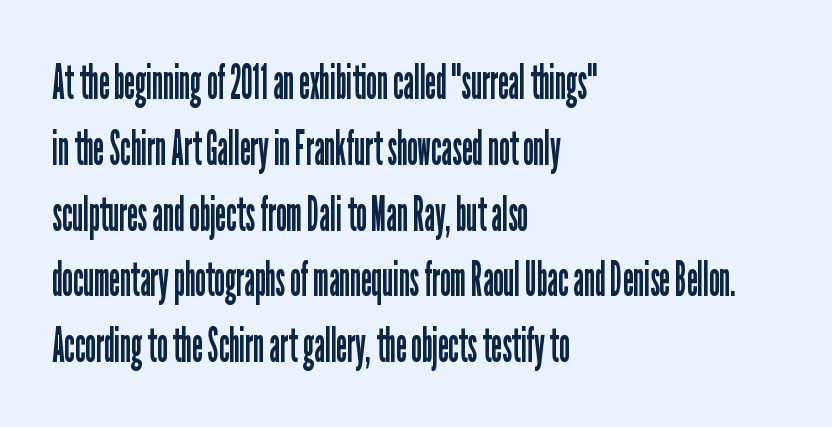
Q: Is the text bold? A: No.
Q: Is the text italic (slanted)? A: No, it is upright.
Q: Is the typeface a serif or a sans-serif typeface? A: Sans-serif.
Q: Is the text underlined? A: No.
Q: How is the paragraph aligned? A: Left-aligned.
Q: Is the spacing between letters normal or unusually wide? A: Normal.
Q: Is the spacing between lines tight, normal or loose? A: Normal.
Q: Width (condensed, normal, or wide)? A: Condensed.
Q: Stroke contrast? A: Low.
Q: x-height? A: Medium.
Q: Monospaced? A: No.
